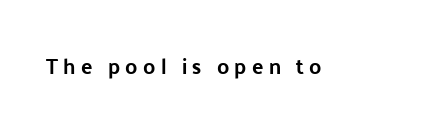
The image shows 21 px text type, upright; set unusually wide letter spacing (+0.25 em), not underlined.
